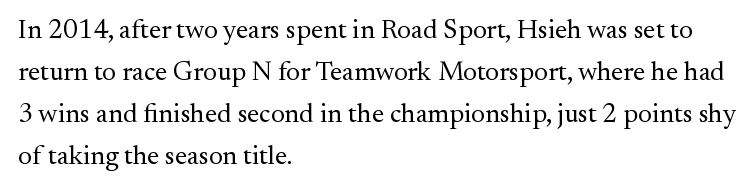
{"italic": "no", "bold": "no", "underline": "no", "align": "left", "line_spacing": "normal", "line_spacing_ratio": 1.56, "letter_spacing": "normal", "letter_spacing_em": 0.0, "glyph_px": 27}
